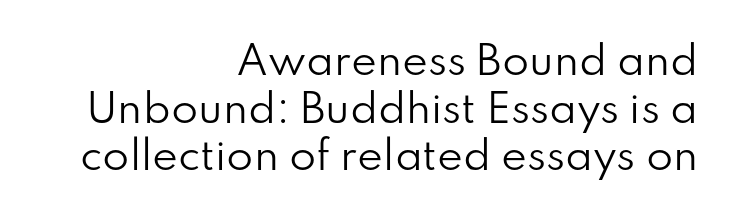
The glyphs are unaccompanied by any horizontal stroke below them. The typeface chosen for these lines omits serifs. Alignment: flush right. Think of a printed novel: that variable character pitch is what you see here.
